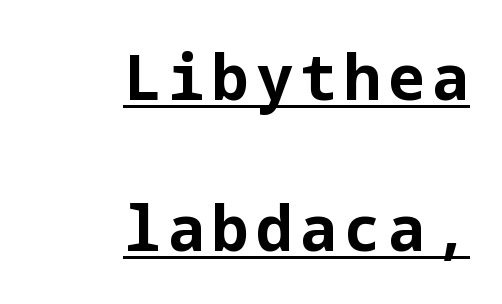
The lettering is marked with a stroke running underneath it. This rendering employs a face without finishing strokes, i.e., a sans-serif. Chunky letters — that's bold for sure. No italicization has been applied; the sample stays upright. Line spacing here is loose. Typeset ragged left — the right edge is the straight one.
